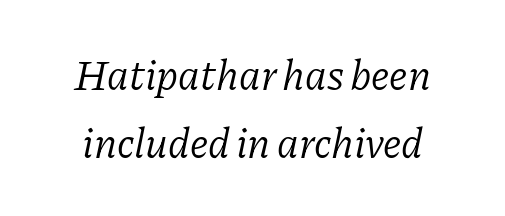
The image shows 42 px light serif type, italic (leaning right); set normal line spacing (1.63x), normal letter spacing, not underlined; low stroke contrast and a medium x-height.
